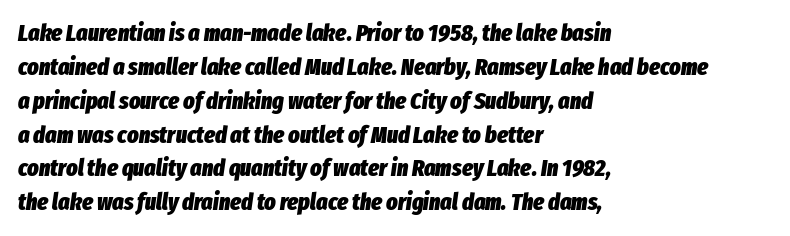
The image shows 24 px bold type, italic (leaning right); set left-aligned, normal line spacing (1.41x), normal letter spacing, not underlined.
